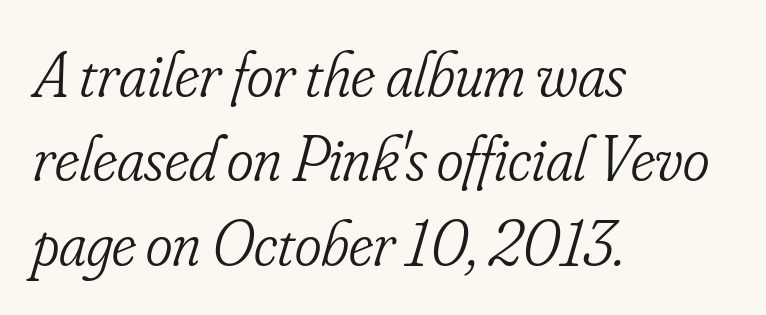
The image shows 64 px light, condensed serif type, italic (leaning right); set left-aligned, normal line spacing (1.32x), normal letter spacing, not underlined; low stroke contrast and a small x-height.
